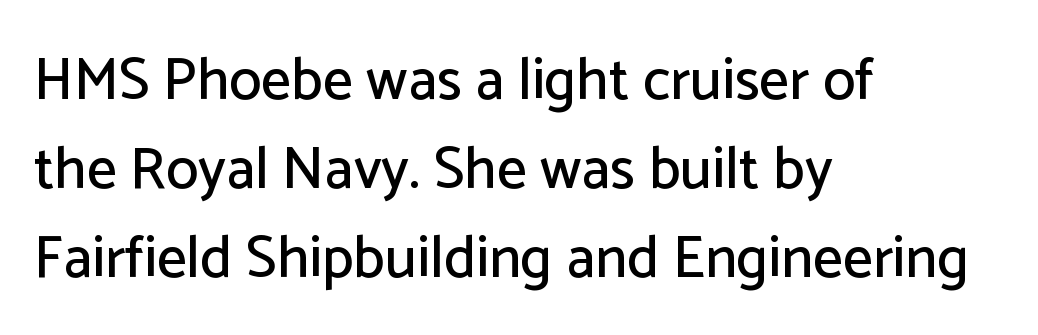
The typesetter chose a ragged-right arrangement here. Nothing unusual about the tracking: characters are spaced as the font intends. The typography opts for an upright posture over an oblique one. Glance below the letters and you will spot only blank space. This sample keeps an unexceptional amount of space between lines.
